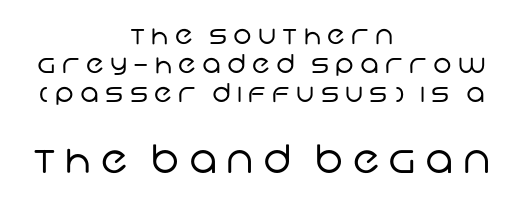
Q: Is the text bold? A: No.
Q: Is the typeface a serif or a sans-serif typeface? A: Sans-serif.
Q: Is the text underlined? A: No.
Q: How is the paragraph aligned? A: Centered.
Q: Is the spacing between letters normal or unusually wide? A: Unusually wide.
Q: Is the spacing between lines tight, normal or loose? A: Tight.
Q: Which block of text is set in a larger size, the first (top) or the second (bottom)? A: The second (bottom) one.
Q: Width (condensed, normal, or wide)? A: Normal.
Q: Stroke contrast? A: Low.
Q: x-height? A: Large.
Q: Monospaced? A: No.
